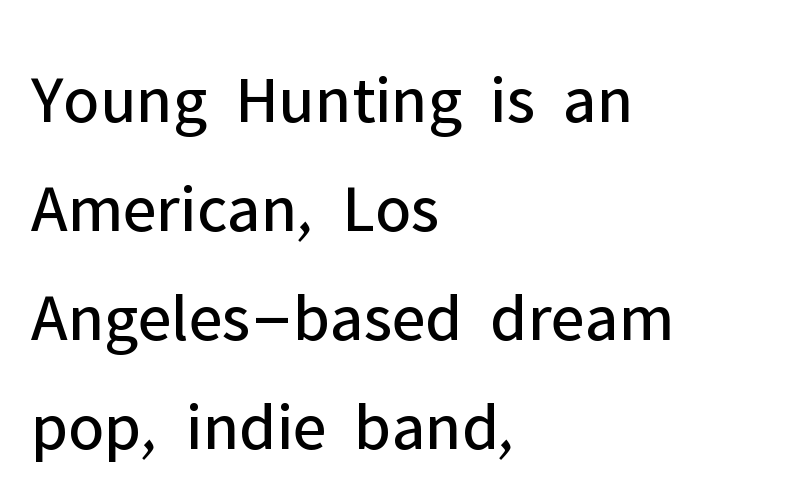
Q: Is the text bold? A: No.
Q: Is the text italic (slanted)? A: No, it is upright.
Q: Is the typeface a serif or a sans-serif typeface? A: Sans-serif.
Q: Is the text underlined? A: No.
Q: How is the paragraph aligned? A: Left-aligned.
Q: Is the spacing between letters normal or unusually wide? A: Normal.
Q: Is the spacing between lines tight, normal or loose? A: Normal.
Q: Width (condensed, normal, or wide)? A: Normal.
Q: Stroke contrast? A: Low.
Q: x-height? A: Medium.
Q: Monospaced? A: No.
